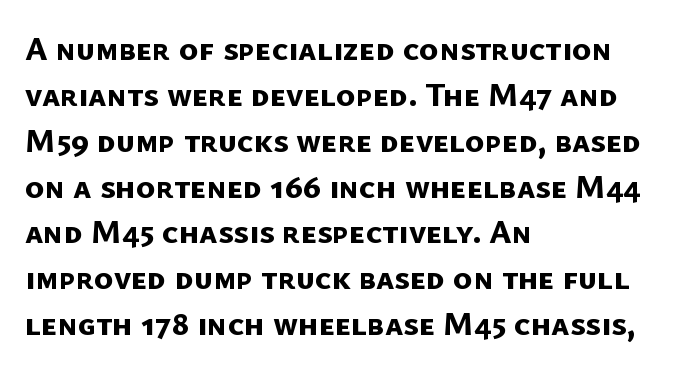
{"serif": "no", "bold": "yes", "weight": "bold", "width": "normal", "stroke_contrast": "low", "x_height": "medium", "monospaced": "no", "underline": "no", "align": "left", "line_spacing": "normal", "line_spacing_ratio": 1.39, "letter_spacing": "normal", "letter_spacing_em": 0.0, "glyph_px": 33}
